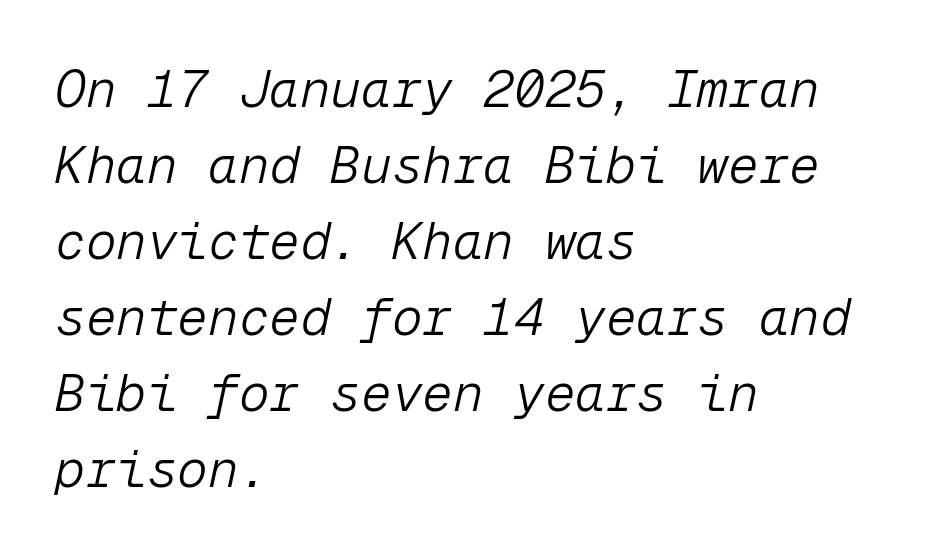
{"italic": "yes", "lean": "right", "slant_degrees": 12, "bold": "no", "weight": "light", "width": "normal", "stroke_contrast": "low", "x_height": "medium", "monospaced": "yes", "underline": "no", "align": "left", "line_spacing": "normal", "line_spacing_ratio": 1.49, "letter_spacing": "normal", "letter_spacing_em": 0.0, "glyph_px": 51}
